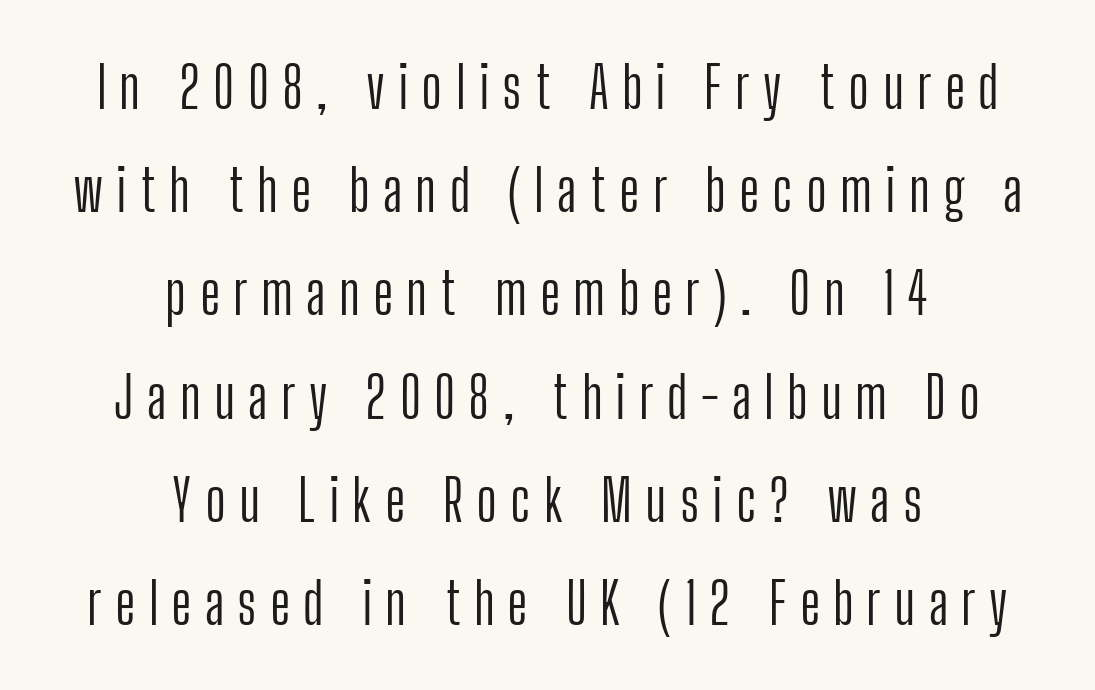
Q: Is the text bold? A: No.
Q: Is the text italic (slanted)? A: No, it is upright.
Q: Is the typeface a serif or a sans-serif typeface? A: Sans-serif.
Q: Is the text underlined? A: No.
Q: How is the paragraph aligned? A: Centered.
Q: Is the spacing between letters normal or unusually wide? A: Unusually wide.
Q: Width (condensed, normal, or wide)? A: Condensed.
Q: Stroke contrast? A: Low.
Q: x-height? A: Medium.
Q: Monospaced? A: No.
